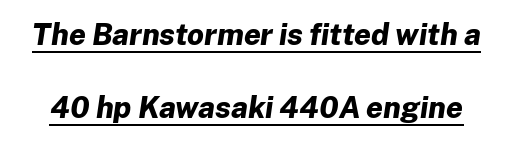
The image shows 30 px bold type, italic (leaning right); set loose line spacing (2.42x), normal letter spacing, underlined; low stroke contrast and a medium x-height.
